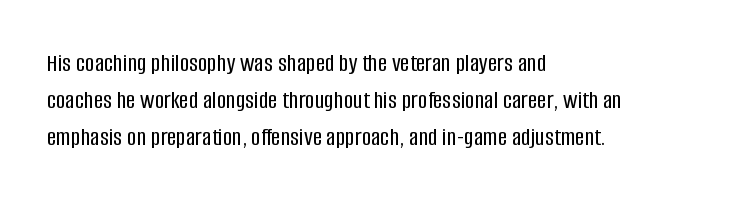
The image shows 26 px text type, upright; set left-aligned, normal line spacing (1.43x), normal letter spacing, not underlined.
